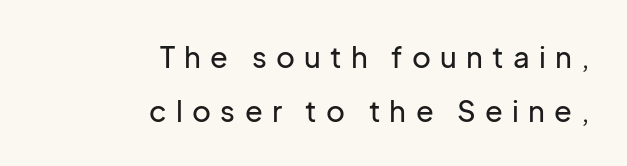
Descenders hang freely into open space. Italic? Not at all — the glyphs are vertical. The type is letterspaced generously, with wide tracking. Is this a fixed-width face? No — the glyphs have proportional, varying widths.
